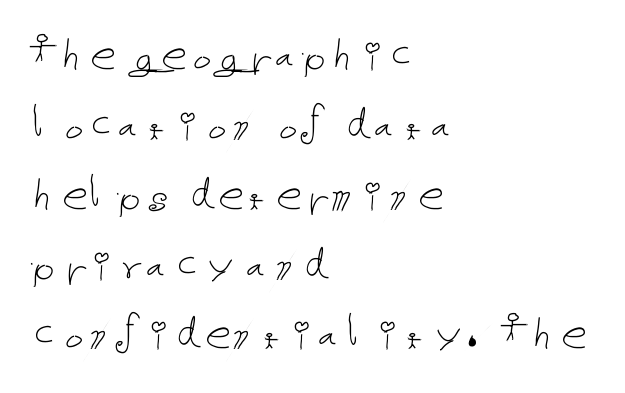
Q: Is the text bold? A: No.
Q: Is the text italic (slanted)? A: No, it is upright.
Q: Is the text underlined? A: No.
Q: How is the paragraph aligned? A: Left-aligned.
Q: Is the spacing between letters normal or unusually wide? A: Normal.
Q: Is the spacing between lines tight, normal or loose? A: Normal.
Q: Width (condensed, normal, or wide)? A: Normal.
Q: Stroke contrast? A: Low.
Q: x-height? A: Medium.
